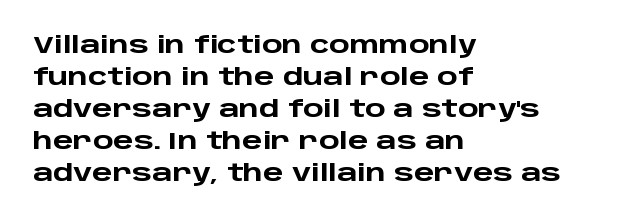
{"italic": "no", "bold": "yes", "underline": "no", "align": "left", "line_spacing": "normal", "line_spacing_ratio": 1.33, "letter_spacing": "normal", "letter_spacing_em": 0.0, "glyph_px": 24}
